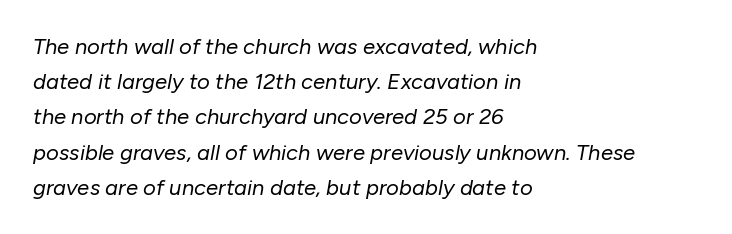
Nothing heavy about these letters — not bold at all. Compared with ordinary roman type, these characters are visibly tilted. Leftover space on each line is placed entirely after the last word. No word sits above an underline. Regular leading.
